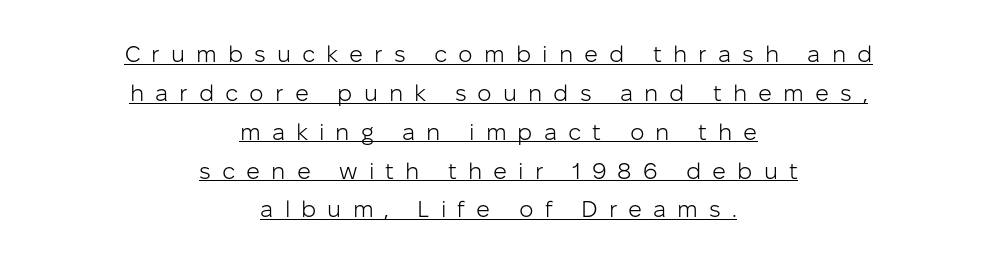
{"italic": "no", "bold": "no", "underline": "yes", "align": "center", "line_spacing": "normal", "line_spacing_ratio": 1.69, "letter_spacing": "wide", "letter_spacing_em": 0.48, "glyph_px": 23}
